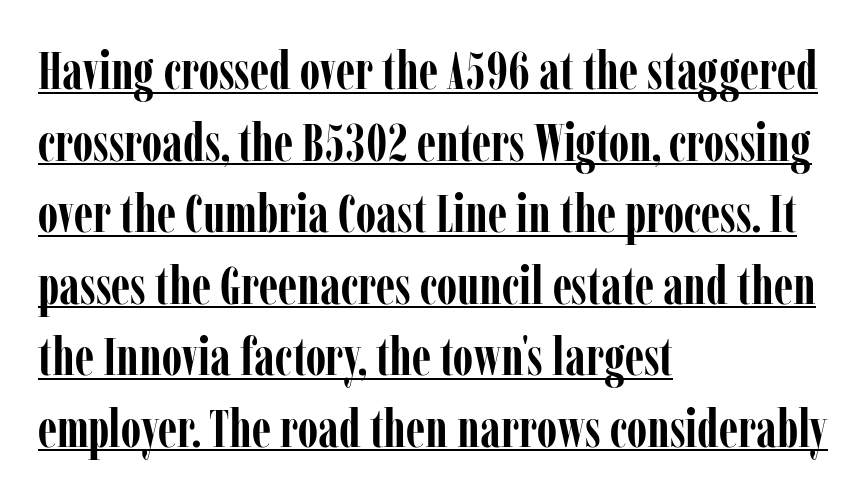
Q: Is the text bold? A: Yes.
Q: Is the text italic (slanted)? A: No, it is upright.
Q: Is the typeface a serif or a sans-serif typeface? A: Serif.
Q: Is the text underlined? A: Yes.
Q: How is the paragraph aligned? A: Left-aligned.
Q: Is the spacing between letters normal or unusually wide? A: Normal.
Q: Is the spacing between lines tight, normal or loose? A: Normal.
Q: Width (condensed, normal, or wide)? A: Condensed.
Q: Stroke contrast? A: Low.
Q: x-height? A: Medium.
Q: Monospaced? A: No.
